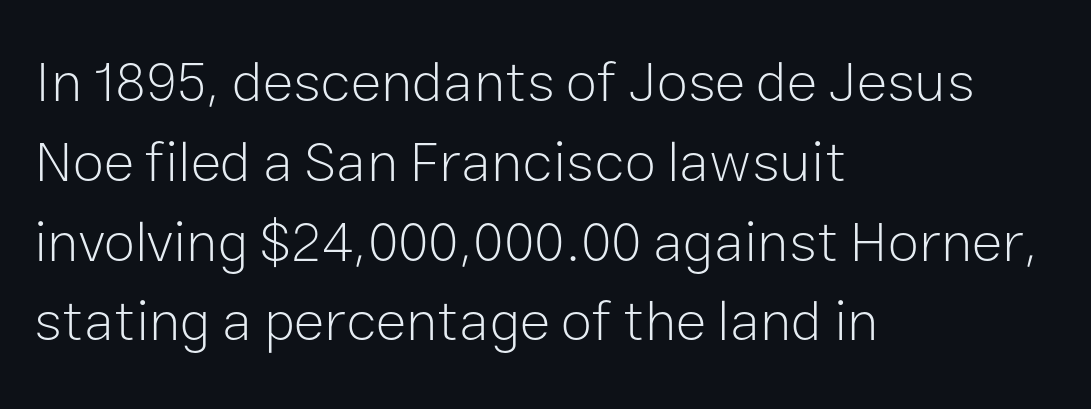
{"serif": "no", "italic": "no", "bold": "no", "weight": "light", "width": "normal", "stroke_contrast": "low", "x_height": "medium", "monospaced": "no", "underline": "no", "align": "left", "line_spacing": "normal", "line_spacing_ratio": 1.4, "letter_spacing": "normal", "letter_spacing_em": 0.0, "glyph_px": 57}
